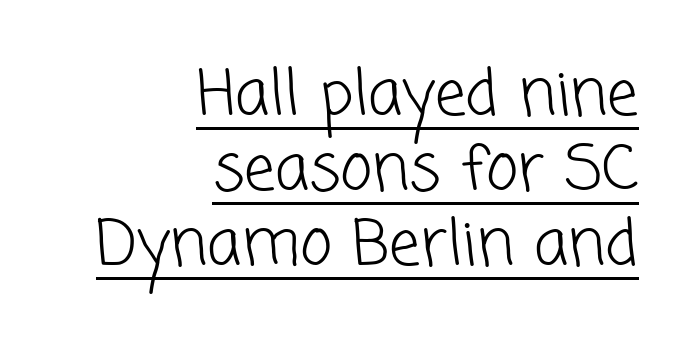
The image shows 62 px light sans-serif type; set right-aligned, line spacing 1.21x, normal letter spacing, underlined; low stroke contrast and a medium x-height.
